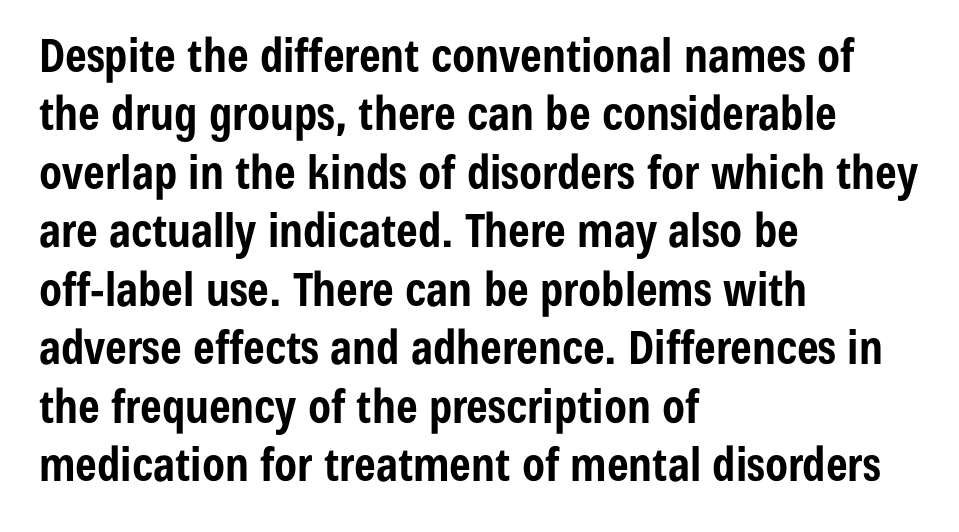
The lines in this sample share a left origin and differ only in where they stop. It's the straight-up-and-down kind of type. Serifs: no, the terminals of the letterforms are clean. The letters advance in unequal steps, a hallmark of proportional type. Caption: bold face, heavy strokes. The type is set solid horizontally, with unmodified tracking.
